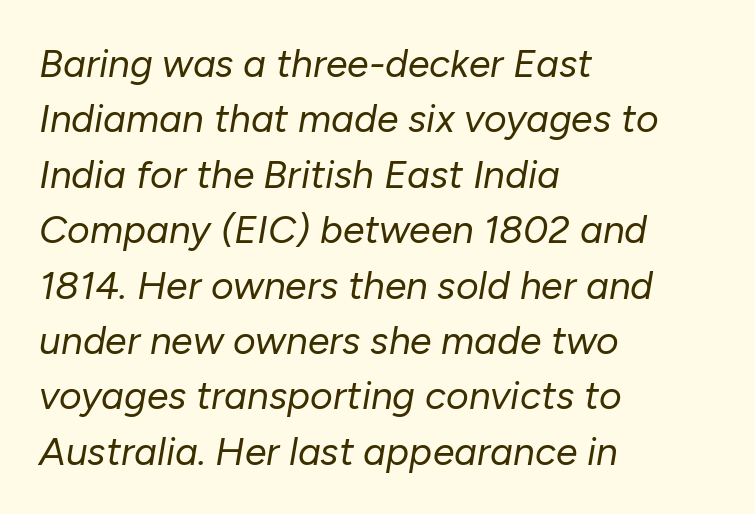
{"italic": "yes", "lean": "right", "slant_degrees": 10, "bold": "no", "weight": "regular", "width": "normal", "stroke_contrast": "low", "x_height": "medium", "monospaced": "no", "underline": "no", "align": "left", "line_spacing": "normal", "line_spacing_ratio": 1.42, "letter_spacing": "normal", "letter_spacing_em": 0.0, "glyph_px": 39}
